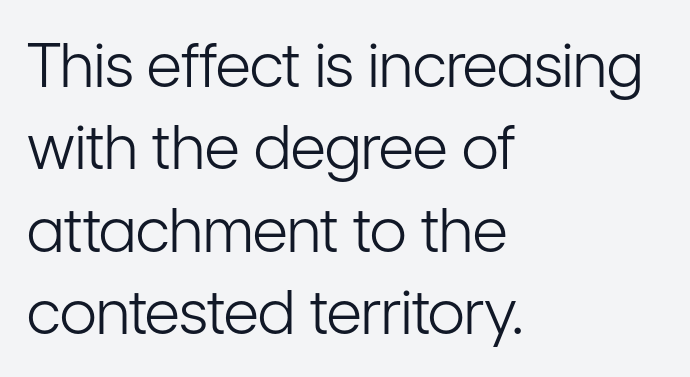
{"serif": "no", "italic": "no", "bold": "no", "weight": "light", "width": "condensed", "stroke_contrast": "low", "x_height": "medium", "monospaced": "no", "underline": "no", "align": "left", "line_spacing": "normal", "line_spacing_ratio": 1.35, "letter_spacing": "normal", "letter_spacing_em": 0.0, "glyph_px": 61}
